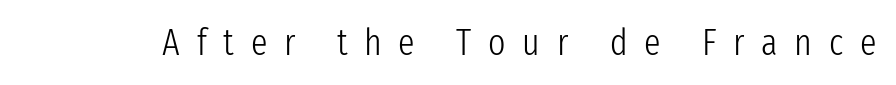
{"serif": "no", "italic": "no", "bold": "no", "weight": "light", "width": "condensed", "stroke_contrast": "low", "x_height": "medium", "monospaced": "no", "underline": "no", "letter_spacing": "wide", "letter_spacing_em": 0.45, "glyph_px": 37}
